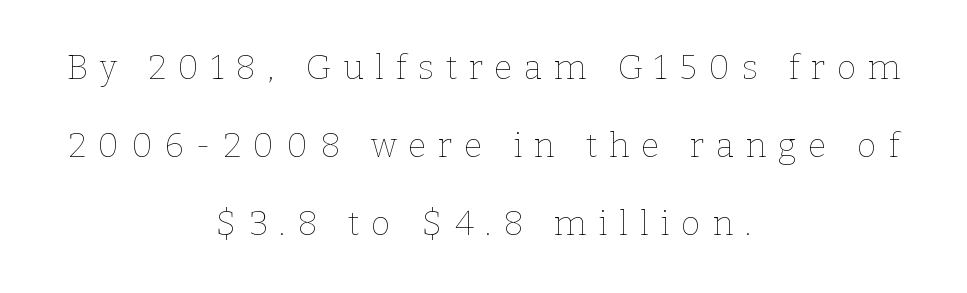
This is not heavy type; no bold has been used. Notice how the stems are strictly vertical — no italics here. If you measured baseline to baseline, you'd find a long distance. Varying glyph widths throughout — classic text-font behaviour. These lines are centered, leaving both edges ragged.
